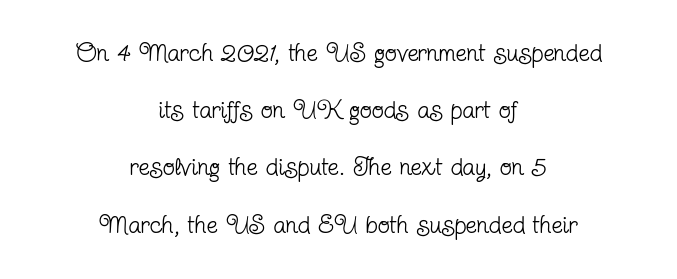
The image shows 25 px text type, upright; set centered, loose line spacing (2.29x), normal letter spacing, not underlined.
